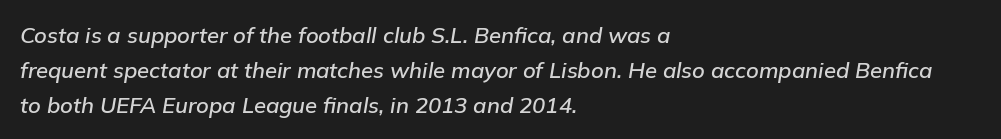
{"italic": "yes", "lean": "right", "slant_degrees": 9, "underline": "no", "align": "left", "line_spacing": "normal", "line_spacing_ratio": 1.58, "letter_spacing": "normal", "letter_spacing_em": 0.0, "glyph_px": 22}
